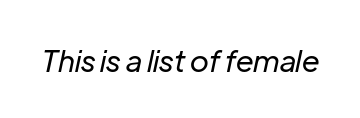
Q: Is the text bold? A: No.
Q: Is the text italic (slanted)? A: Yes, it leans right by about 12 degrees.
Q: Is the text underlined? A: No.
Q: Is the spacing between letters normal or unusually wide? A: Normal.
Q: Width (condensed, normal, or wide)? A: Normal.
Q: Stroke contrast? A: Low.
Q: x-height? A: Medium.
Q: Monospaced? A: No.
